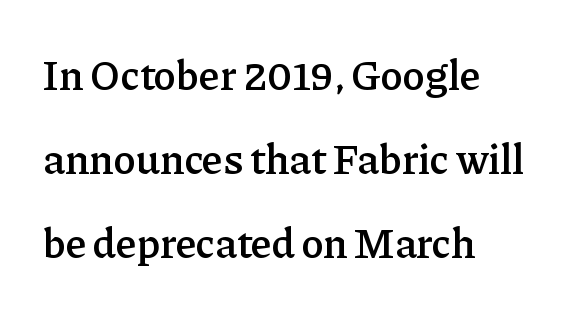
Q: Is the text bold? A: Semi-bold.
Q: Is the text italic (slanted)? A: No, it is upright.
Q: Is the typeface a serif or a sans-serif typeface? A: Serif.
Q: Is the text underlined? A: No.
Q: How is the paragraph aligned? A: Left-aligned.
Q: Is the spacing between letters normal or unusually wide? A: Normal.
Q: Is the spacing between lines tight, normal or loose? A: Loose.
Q: Width (condensed, normal, or wide)? A: Normal.
Q: Stroke contrast? A: Low.
Q: x-height? A: Medium.
Q: Monospaced? A: No.
